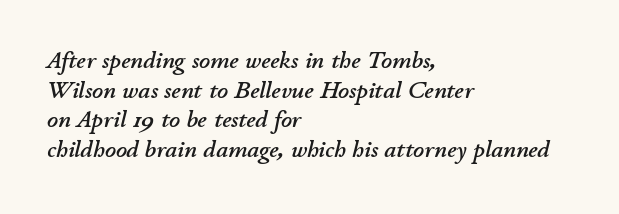
The image shows 24 px text type, italic (leaning right); set left-aligned, line spacing 1.23x, normal letter spacing, not underlined.
